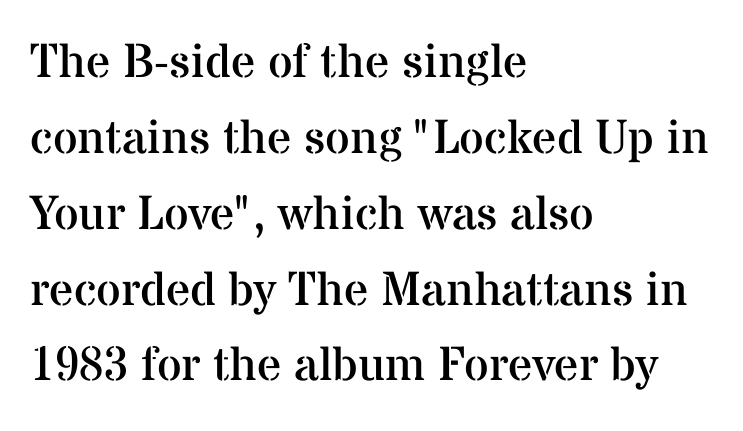
The image shows 48 px regular-weight serif type, upright; set left-aligned, normal line spacing (1.58x), normal letter spacing, not underlined; medium stroke contrast and a medium x-height.
